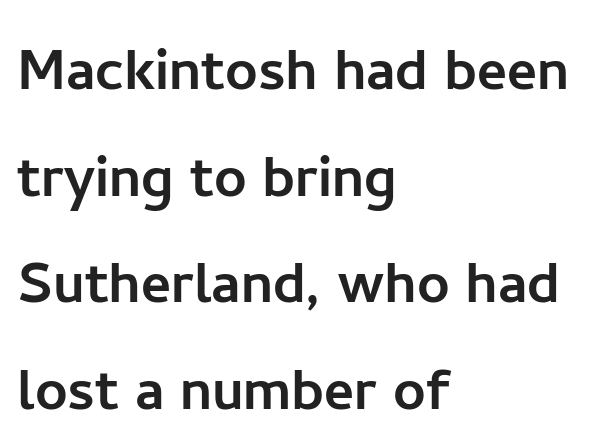
Q: Is the text italic (slanted)? A: No, it is upright.
Q: Is the typeface a serif or a sans-serif typeface? A: Sans-serif.
Q: Is the text underlined? A: No.
Q: How is the paragraph aligned? A: Left-aligned.
Q: Is the spacing between letters normal or unusually wide? A: Normal.
Q: Is the spacing between lines tight, normal or loose? A: Normal.
Q: Width (condensed, normal, or wide)? A: Normal.
Q: Stroke contrast? A: Low.
Q: x-height? A: Medium.
Q: Monospaced? A: No.
